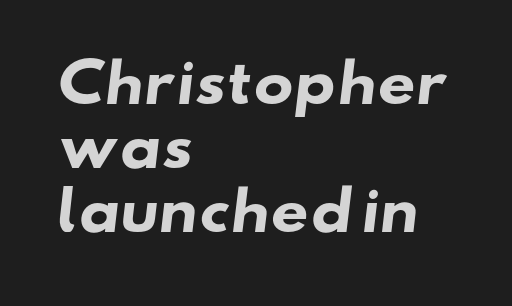
{"serif": "no", "bold": "yes", "weight": "heavy", "width": "wide", "stroke_contrast": "low", "x_height": "small", "monospaced": "no", "underline": "no", "align": "left", "line_spacing_ratio": 1.21, "letter_spacing": "normal", "letter_spacing_em": 0.0, "glyph_px": 53}
